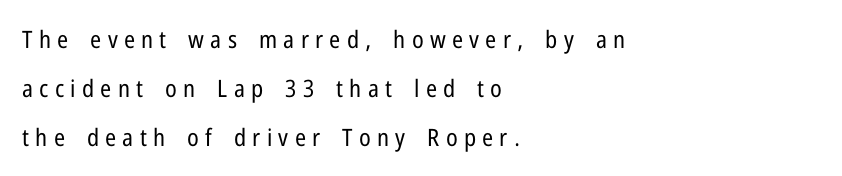
{"italic": "no", "bold": "no", "underline": "no", "align": "left", "line_spacing": "loose", "line_spacing_ratio": 2.04, "letter_spacing": "wide", "letter_spacing_em": 0.26, "glyph_px": 24}
